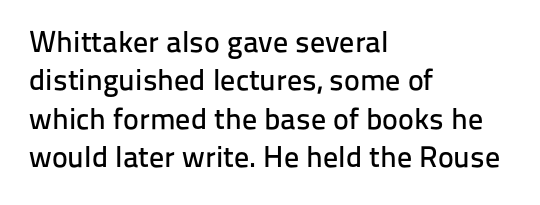
{"serif": "no", "italic": "no", "width": "normal", "stroke_contrast": "low", "x_height": "medium", "monospaced": "no", "underline": "no", "align": "left", "line_spacing": "normal", "line_spacing_ratio": 1.28, "letter_spacing": "normal", "letter_spacing_em": 0.0, "glyph_px": 30}
